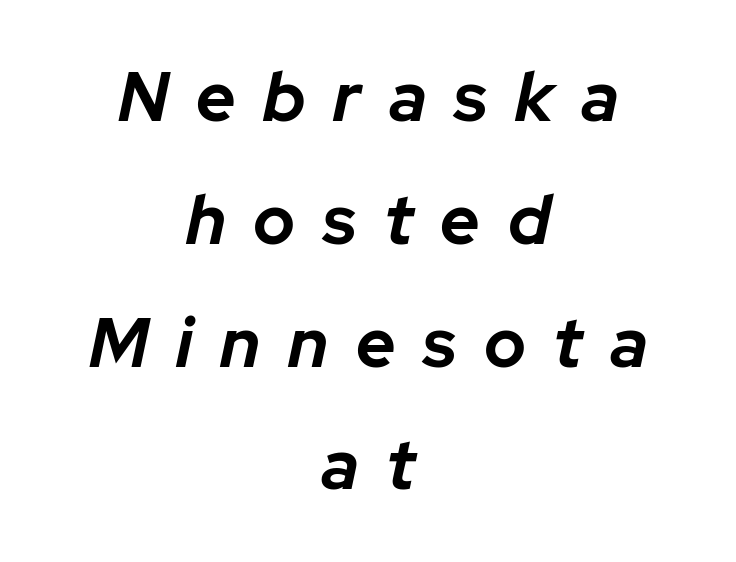
Q: Is the text bold? A: Yes.
Q: Is the text italic (slanted)? A: Yes, it leans right by about 12 degrees.
Q: Is the text underlined? A: No.
Q: How is the paragraph aligned? A: Centered.
Q: Is the spacing between letters normal or unusually wide? A: Unusually wide.
Q: Width (condensed, normal, or wide)? A: Normal.
Q: Stroke contrast? A: Low.
Q: x-height? A: Medium.
Q: Monospaced? A: No.
